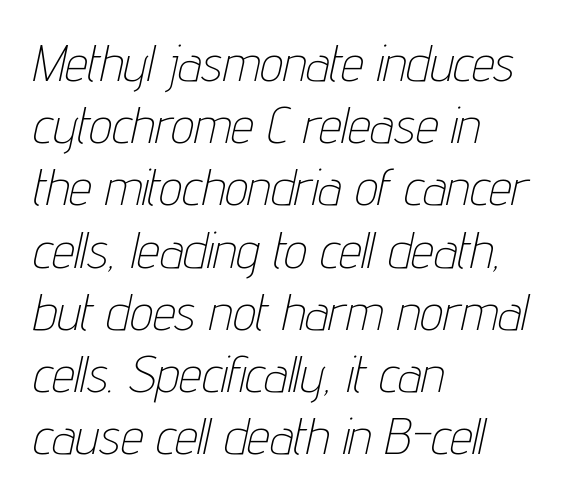
Varying glyph widths throughout — classic text-font behaviour. Quick note: italic. The letters sit at their default tracking, neither squeezed nor spread. No extra ink here — the face is not bold. The foot of each line stays bare and open. The ragged edge is on the right, which tells us the setting is flush left.
